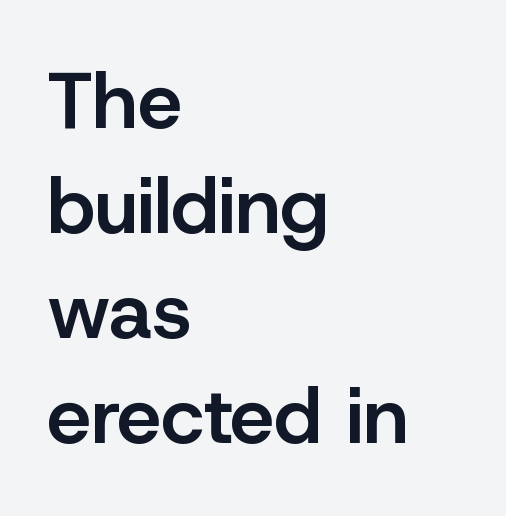
{"serif": "no", "italic": "no", "bold": "semi", "weight": "semibold", "width": "normal", "stroke_contrast": "low", "x_height": "medium", "monospaced": "no", "underline": "no", "align": "left", "line_spacing": "normal", "line_spacing_ratio": 1.33, "letter_spacing": "normal", "letter_spacing_em": 0.0, "glyph_px": 79}
